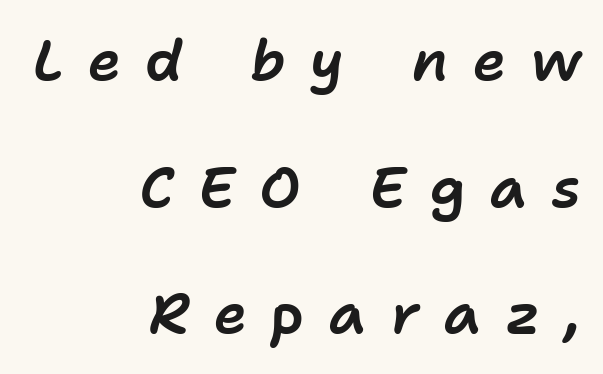
Rendered with sloped, italic letterforms. Typeset ragged left — the right edge is the straight one. You could fit nearly another row in the gap between these rows. Lines of text with bare space underneath. This sample has the flowing, uneven cadence of proportional lettering. Glyph-to-glyph distance is far greater than everyday printed text.
